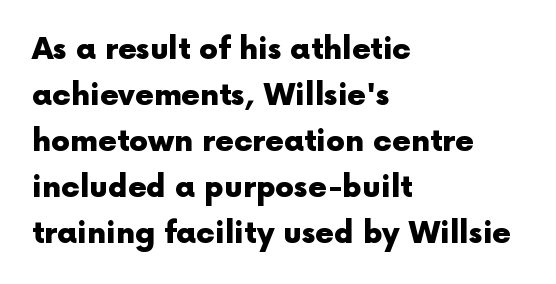
Vertically, the passage feels balanced, rows spaced as you'd expect. The face used here is proportionally spaced, like ordinary book or web type. Notice how thick the strokes are: this is what a full bold looks like. Each line starts at the same left margin while the right side varies. Each word holds together tightly as a unit, with standard inter-letter gaps.
